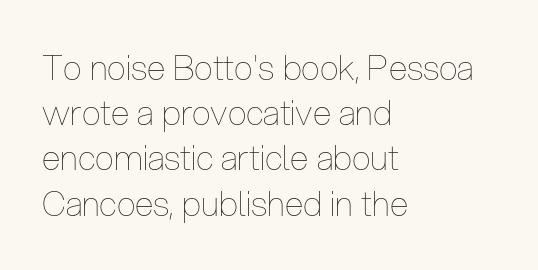
Words float on clear page, feet unadorned. A classic flush-left, rag-right setting is used for this passage. Stems and bowls with no extra thickness — not bold. What's the leading like? Ordinary, nothing unusual.
